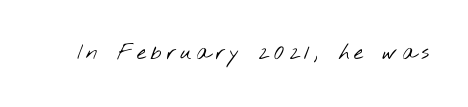
The image shows 21 px text type; set unusually wide letter spacing (+0.21 em), not underlined.
